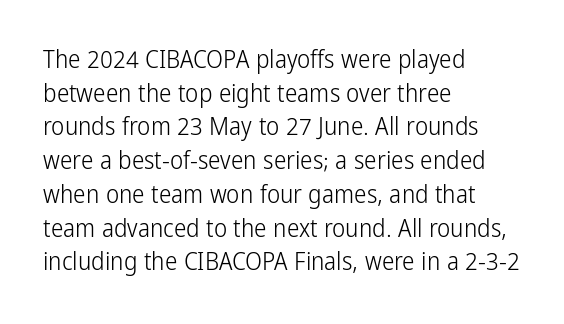
{"italic": "no", "bold": "no", "underline": "no", "align": "left", "line_spacing": "normal", "line_spacing_ratio": 1.35, "letter_spacing": "normal", "letter_spacing_em": 0.0, "glyph_px": 25}
